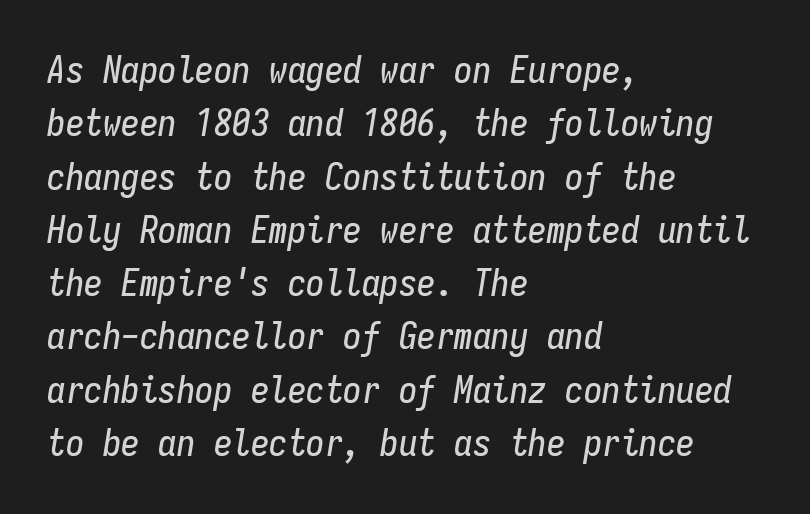
The image shows 37 px condensed type, italic (leaning right), monospaced; set left-aligned, normal line spacing (1.44x), normal letter spacing, not underlined; low stroke contrast and a medium x-height.
